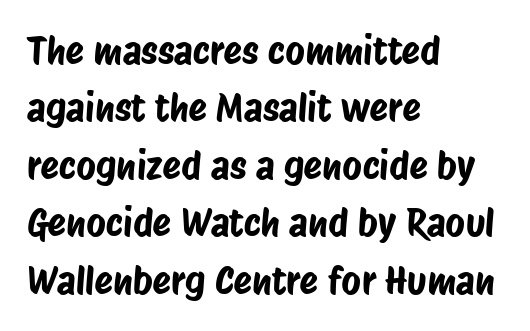
Q: Is the typeface a serif or a sans-serif typeface? A: Sans-serif.
Q: Is the text underlined? A: No.
Q: How is the paragraph aligned? A: Left-aligned.
Q: Is the spacing between letters normal or unusually wide? A: Normal.
Q: Is the spacing between lines tight, normal or loose? A: Normal.
Q: Width (condensed, normal, or wide)? A: Condensed.
Q: Stroke contrast? A: Low.
Q: x-height? A: Large.
Q: Monospaced? A: No.
